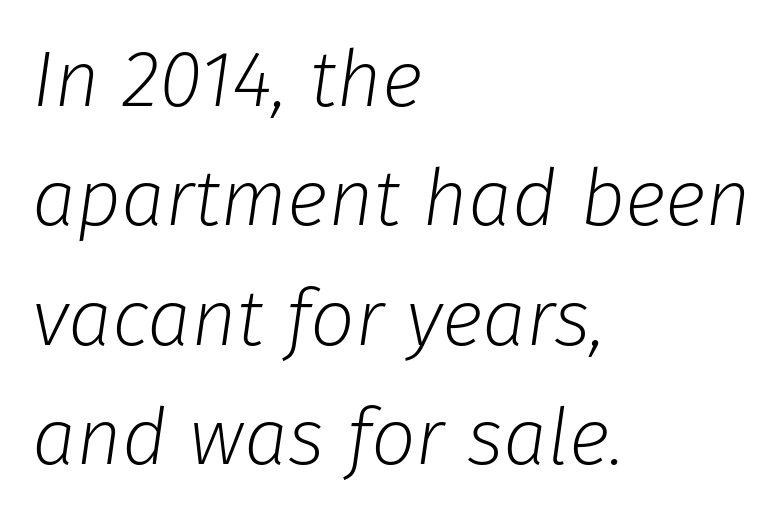
Q: Is the text bold? A: No.
Q: Is the text italic (slanted)? A: Yes, it leans right by about 8 degrees.
Q: Is the text underlined? A: No.
Q: How is the paragraph aligned? A: Left-aligned.
Q: Is the spacing between letters normal or unusually wide? A: Normal.
Q: Is the spacing between lines tight, normal or loose? A: Normal.
Q: Width (condensed, normal, or wide)? A: Normal.
Q: Stroke contrast? A: Low.
Q: x-height? A: Medium.
Q: Monospaced? A: No.
